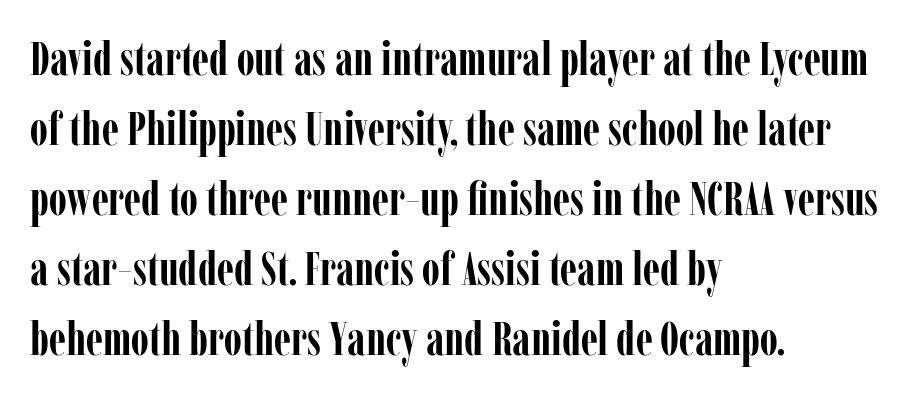
The image shows 47 px semibold, condensed serif type, upright; set left-aligned, normal line spacing (1.49x), normal letter spacing, not underlined; low stroke contrast and a medium x-height.
